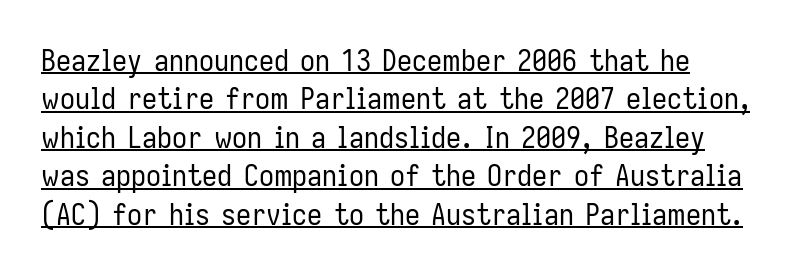
The image shows 30 px regular-weight, condensed sans-serif type, upright; set left-aligned, normal line spacing (1.28x), normal letter spacing, underlined; low stroke contrast and a medium x-height.
